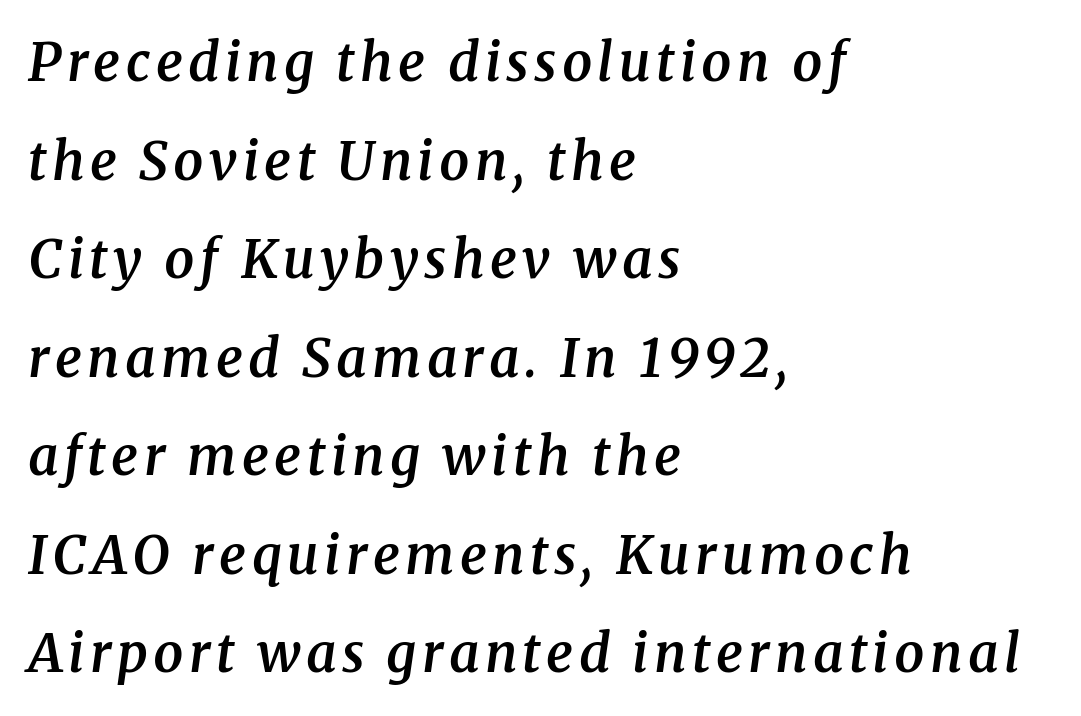
Slant detected: the letters are inclined. A typesetter would label this face a serif. Students, this is semibold: more ink than regular, less than bold. Each letter keeps its own natural width here, so spacing adapts to shape. The glyphs are unaccompanied by any horizontal stroke below them. The setting favours the left margin, as ordinary paragraphs usually do.
